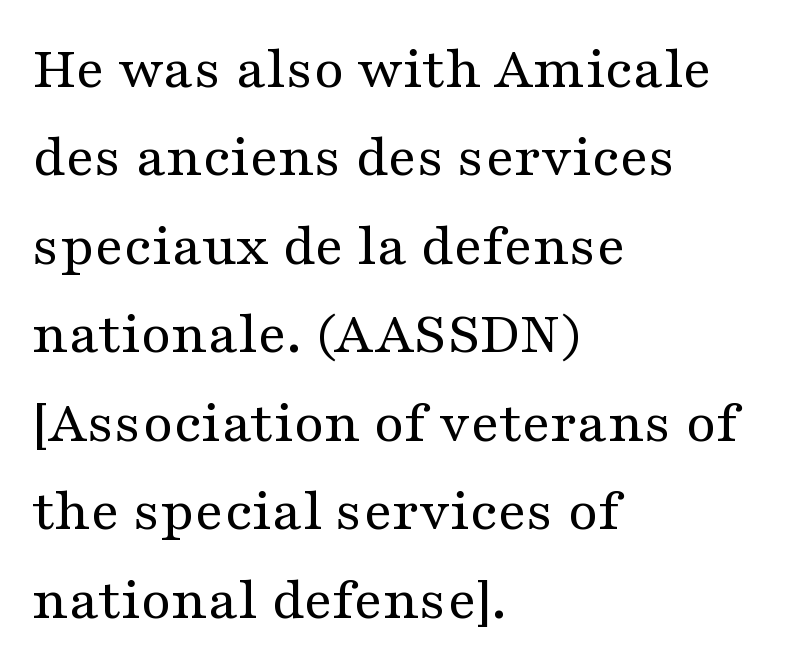
The image shows 61 px regular-weight, wide serif type, upright; set left-aligned, normal line spacing (1.45x), normal letter spacing, not underlined; medium stroke contrast and a medium x-height.
